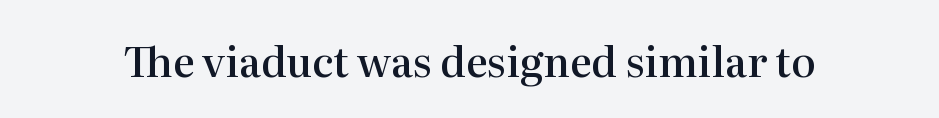
The image shows 41 px semibold serif type, upright; set normal letter spacing, not underlined; high stroke contrast and a medium x-height.
